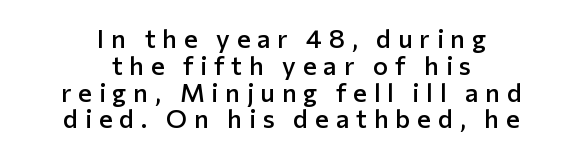
{"italic": "no", "bold": "semi", "underline": "no", "align": "center", "line_spacing": "tight", "line_spacing_ratio": 1.03, "letter_spacing": "wide", "letter_spacing_em": 0.26, "glyph_px": 26}
